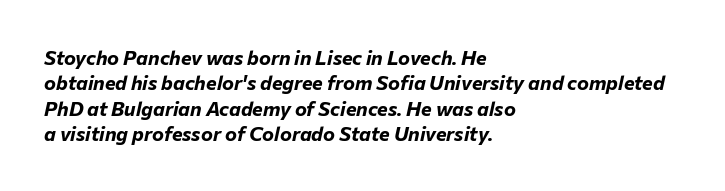
Words appear dense and cohesive because spacing is normal. Caption: bold face, heavy strokes. Quick note: italic. The passage is arranged the way most books set body copy — flush left. Leading matches the norm, producing a regular column.
